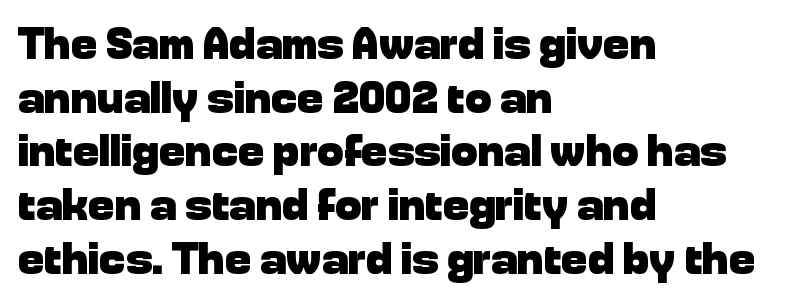
The image shows 44 px heavy sans-serif type, upright; set left-aligned, line spacing 1.22x, normal letter spacing, not underlined; low stroke contrast and a medium x-height.
